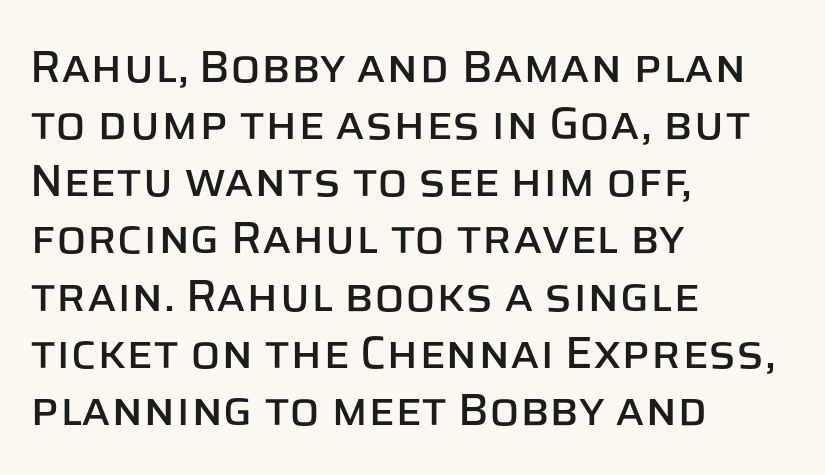
Q: Is the text italic (slanted)? A: No, it is upright.
Q: Is the typeface a serif or a sans-serif typeface? A: Sans-serif.
Q: Is the text underlined? A: No.
Q: How is the paragraph aligned? A: Left-aligned.
Q: Is the spacing between letters normal or unusually wide? A: Normal.
Q: Is the spacing between lines tight, normal or loose? A: Normal.
Q: Width (condensed, normal, or wide)? A: Normal.
Q: Stroke contrast? A: Low.
Q: x-height? A: Large.
Q: Monospaced? A: No.
